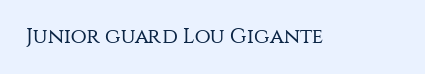
The passage shown is not underscored anywhere. The font's upright variant was chosen for this text. Stems here are at most as thick as an everyday book face. Observe the ordinary spacing: letters are neighbours, not strangers.
